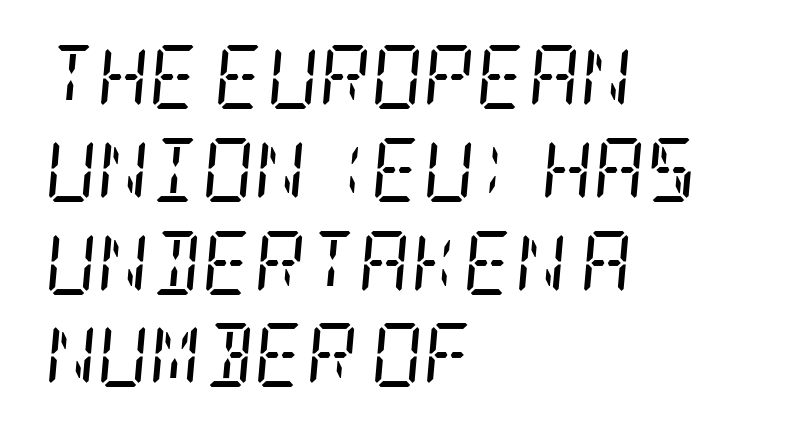
The image shows 64 px regular-weight, condensed serif type, italic (leaning right); set left-aligned, normal line spacing (1.45x), normal letter spacing, not underlined; low stroke contrast and a large x-height.
